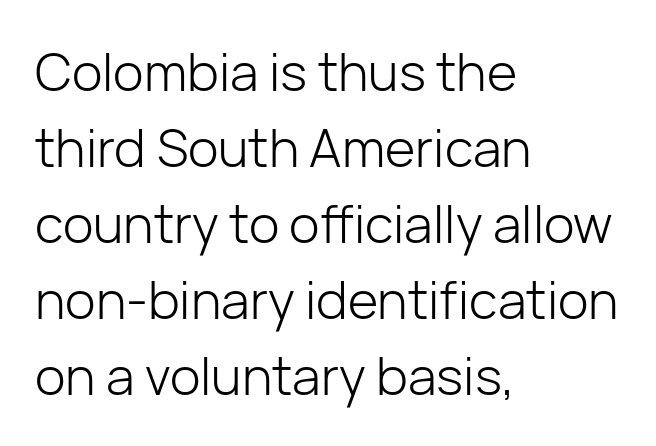
The image shows 52 px light sans-serif type, upright; set left-aligned, normal line spacing (1.46x), normal letter spacing, not underlined; low stroke contrast and a medium x-height.
